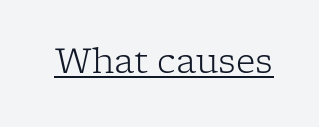
{"serif": "yes", "italic": "no", "bold": "no", "weight": "light", "width": "normal", "stroke_contrast": "low", "x_height": "medium", "monospaced": "no", "underline": "yes", "letter_spacing": "normal", "letter_spacing_em": 0.0, "glyph_px": 34}
